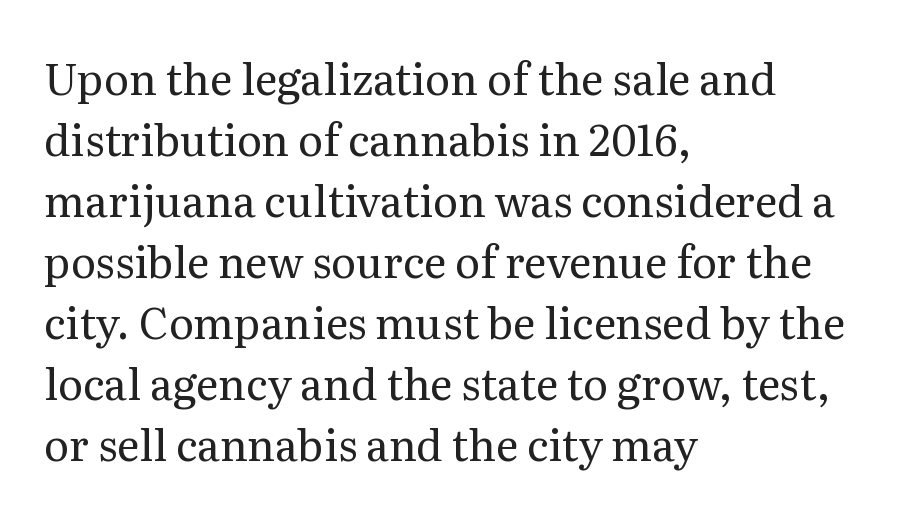
{"serif": "yes", "italic": "no", "bold": "no", "weight": "regular", "width": "normal", "stroke_contrast": "medium", "x_height": "medium", "monospaced": "no", "underline": "no", "align": "left", "line_spacing": "normal", "line_spacing_ratio": 1.42, "letter_spacing": "normal", "letter_spacing_em": 0.0, "glyph_px": 43}
